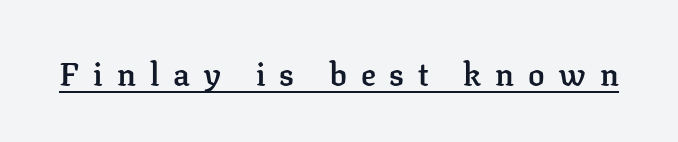
The image shows 31 px semibold serif type, upright; set unusually wide letter spacing (+0.45 em), underlined; low stroke contrast and a medium x-height.
